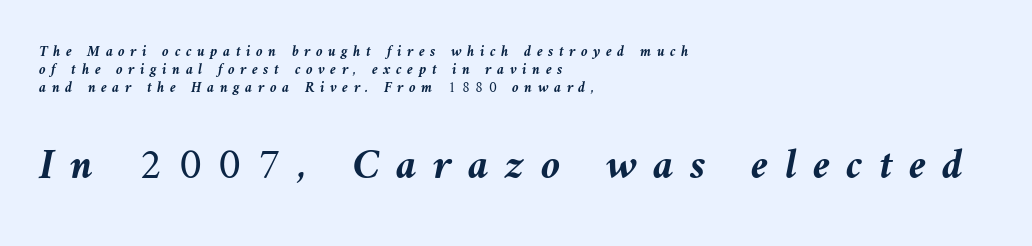
You can tell it's italic because the verticals aren't actually vertical. Weight check: bold — yes, fully. Anything drawn beneath the words? Only blank space. Alignment: flush left. The line texture is sparse and dotted thanks to wide tracking. Size hierarchy here favors the trailing block over the leading one.
